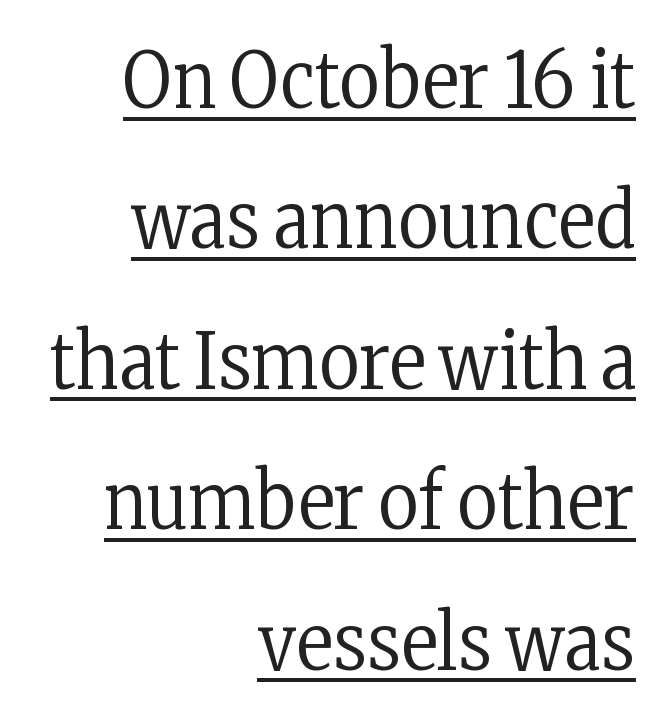
The image shows 78 px regular-weight, condensed serif type, upright; set right-aligned, line spacing 1.8x, normal letter spacing, underlined; low stroke contrast and a medium x-height.
